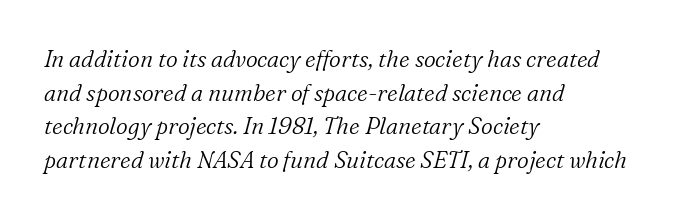
The image shows 23 px text type, italic (leaning right); set left-aligned, normal line spacing (1.46x), normal letter spacing, not underlined.
